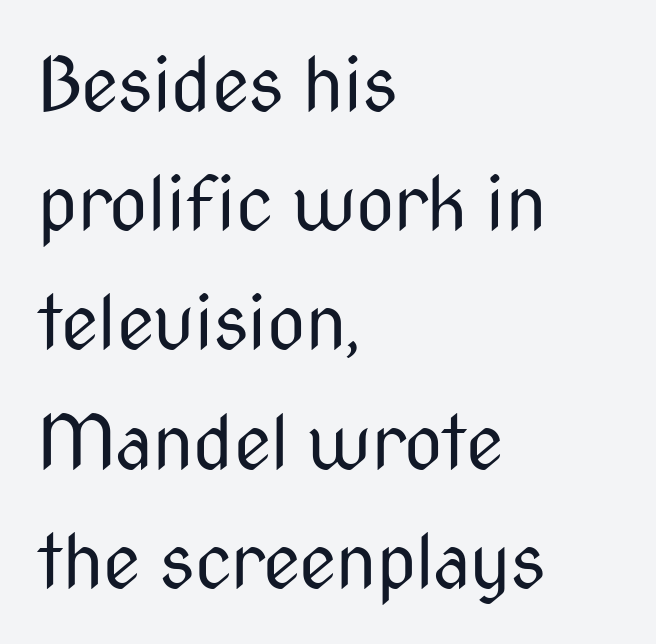
{"serif": "no", "italic": "no", "bold": "no", "weight": "regular", "width": "condensed", "stroke_contrast": "medium", "x_height": "medium", "monospaced": "no", "underline": "no", "align": "left", "line_spacing": "normal", "line_spacing_ratio": 1.59, "letter_spacing": "normal", "letter_spacing_em": 0.0, "glyph_px": 75}
